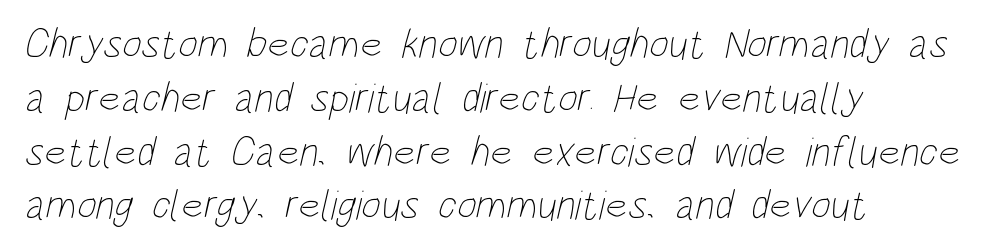
The image shows 42 px thin, condensed type; set left-aligned, normal line spacing (1.28x), normal letter spacing, not underlined; low stroke contrast and a large x-height.
